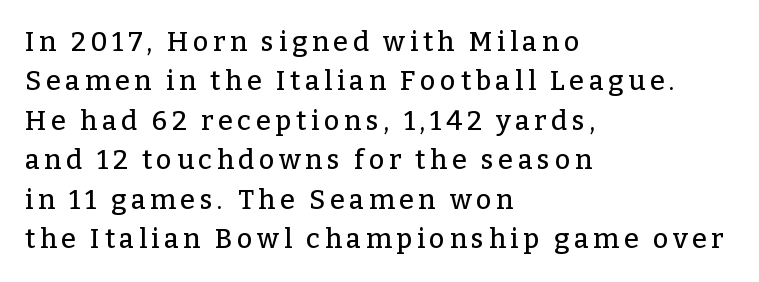
Notice how descenders clear the ascenders below comfortably — that's standard leading. It's the straight-up-and-down kind of type. The compositor pushed each line to the left boundary. The gap between lines stays unmarked.
